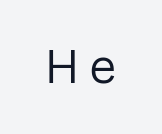
{"serif": "no", "italic": "no", "bold": "no", "weight": "regular", "width": "normal", "stroke_contrast": "low", "x_height": "medium", "monospaced": "no", "underline": "no", "letter_spacing": "wide", "letter_spacing_em": 0.2, "glyph_px": 49}
